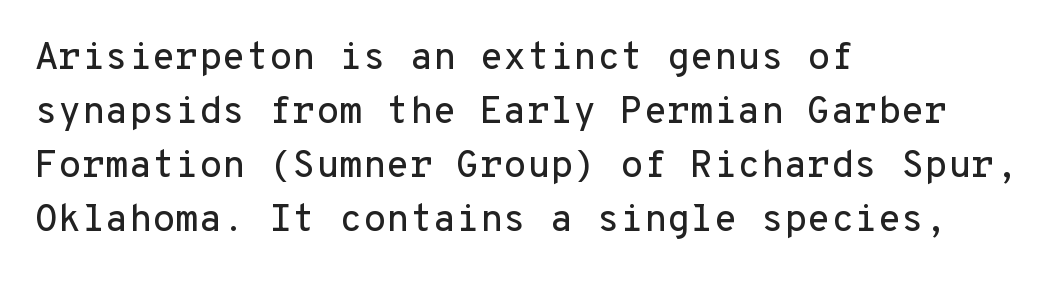
Plain, unruled lines of type. Horizontal bands of white between lines are of average thickness. Left-aligned paragraph, ragged on the right. Nope, no serifs anywhere on these letters. Every stem runs plumb, perpendicular to the baseline.
